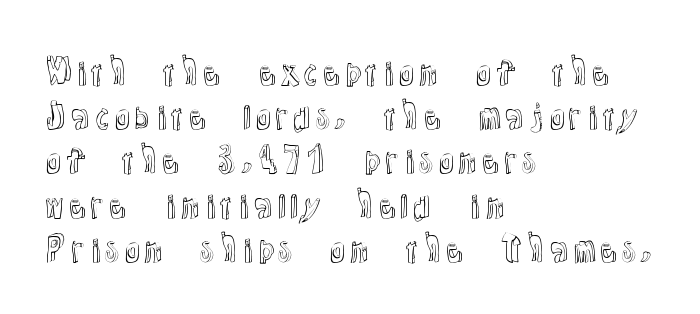
Q: Is the text italic (slanted)? A: No, it is upright.
Q: Is the text underlined? A: No.
Q: How is the paragraph aligned? A: Left-aligned.
Q: Is the spacing between letters normal or unusually wide? A: Normal.
Q: Is the spacing between lines tight, normal or loose? A: Normal.
Q: Width (condensed, normal, or wide)? A: Normal.
Q: x-height? A: Medium.
Q: Monospaced? A: No.
